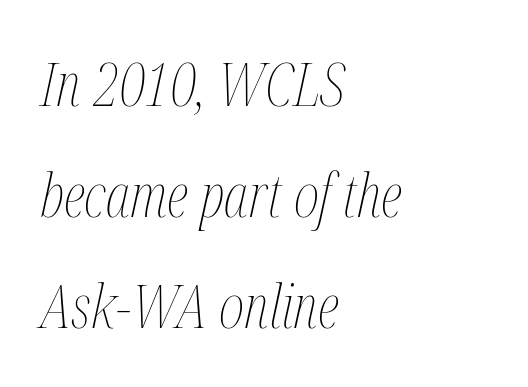
The image shows 61 px thin, condensed type, italic (leaning right); set left-aligned, line spacing 1.82x, normal letter spacing, not underlined; medium stroke contrast and a medium x-height.
